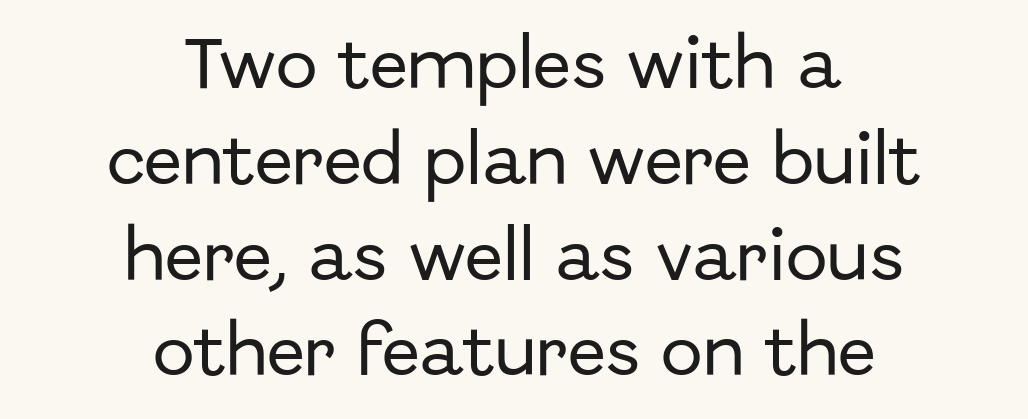
Clear beneath every line of the passage. Every stem runs plumb, perpendicular to the baseline. The type is set solid horizontally, with unmodified tracking. Centered paragraph, ragged on both sides.
